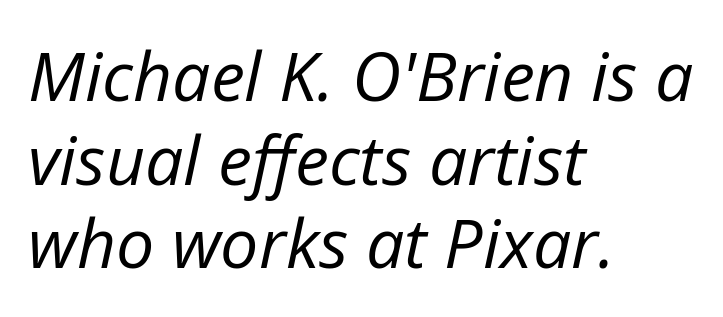
The image shows 68 px regular-weight type, italic (leaning right); set left-aligned, line spacing 1.23x, normal letter spacing, not underlined; low stroke contrast and a medium x-height.
